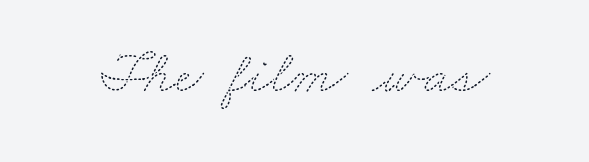
Q: Is the text bold? A: No.
Q: Is the text underlined? A: No.
Q: Is the spacing between letters normal or unusually wide? A: Normal.
Q: Width (condensed, normal, or wide)? A: Wide.
Q: Stroke contrast? A: Medium.
Q: x-height? A: Small.
Q: Monospaced? A: No.
